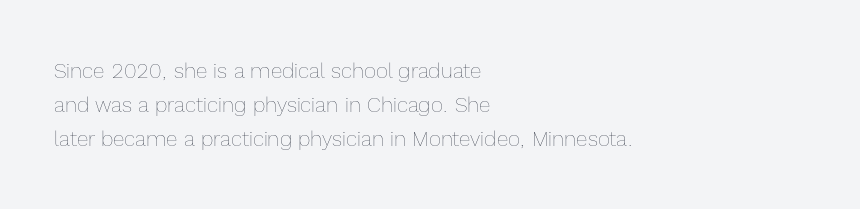
Each line starts at the same left margin while the right side varies. Tall strokes in this sample are plumb rather than angled. Each word holds together tightly as a unit, with standard inter-letter gaps. Has an underline been added? It has not. Heft: none added — not bold. The space between consecutive lines is moderate.
